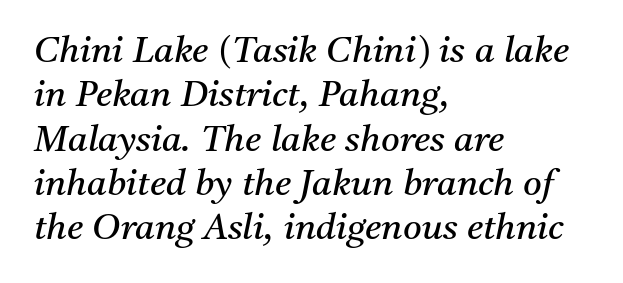
Q: Is the text bold? A: No.
Q: Is the text italic (slanted)? A: Yes, it leans right by about 11 degrees.
Q: Is the typeface a serif or a sans-serif typeface? A: Serif.
Q: Is the text underlined? A: No.
Q: How is the paragraph aligned? A: Left-aligned.
Q: Is the spacing between letters normal or unusually wide? A: Normal.
Q: Width (condensed, normal, or wide)? A: Normal.
Q: Stroke contrast? A: Medium.
Q: x-height? A: Medium.
Q: Monospaced? A: No.
